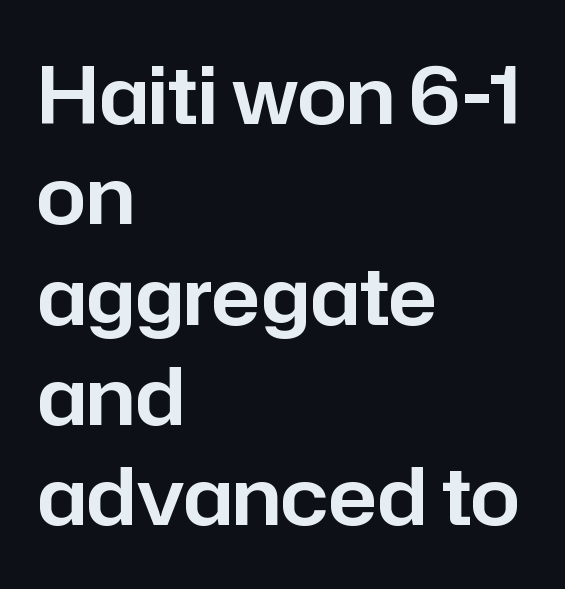
Compared with typical body copy, the letter spacing here is the same. Vertical strokes here are truly vertical. Stroke terminals: plain, sans-serif. You could not count columns in this text — the font is proportionally spaced. The setting favours the left margin, as ordinary paragraphs usually do.
